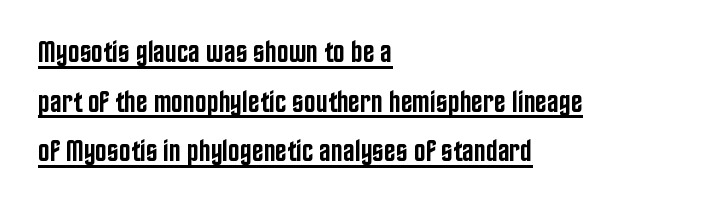
The image shows 31 px semibold, condensed sans-serif type, upright; set left-aligned, normal line spacing (1.6x), normal letter spacing, underlined; low stroke contrast and a large x-height.
